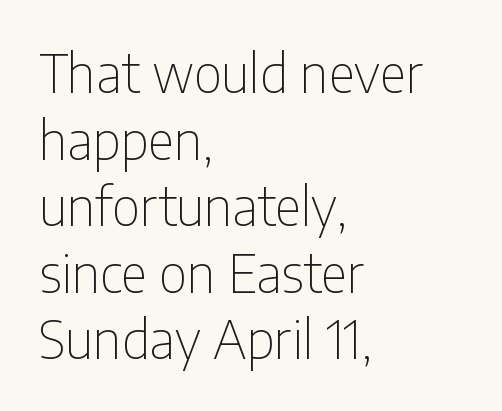
Q: Is the text bold? A: No.
Q: Is the text italic (slanted)? A: No, it is upright.
Q: Is the typeface a serif or a sans-serif typeface? A: Sans-serif.
Q: Is the text underlined? A: No.
Q: How is the paragraph aligned? A: Left-aligned.
Q: Is the spacing between letters normal or unusually wide? A: Normal.
Q: Is the spacing between lines tight, normal or loose? A: Normal.
Q: Width (condensed, normal, or wide)? A: Condensed.
Q: Stroke contrast? A: Low.
Q: x-height? A: Medium.
Q: Monospaced? A: No.
